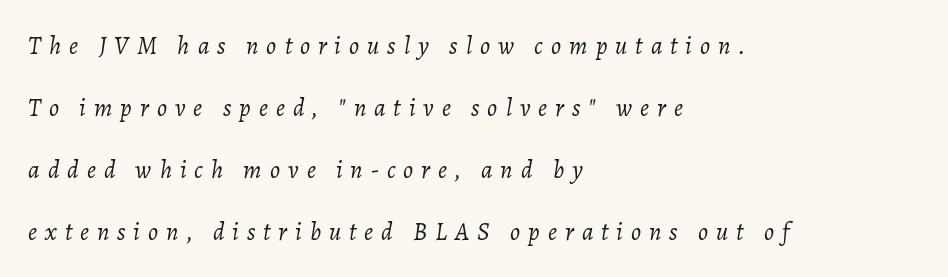
The image shows 25 px text type, italic (leaning right); set left-aligned, loose line spacing (2.48x), unusually wide letter spacing (+0.32 em), not underlined.
